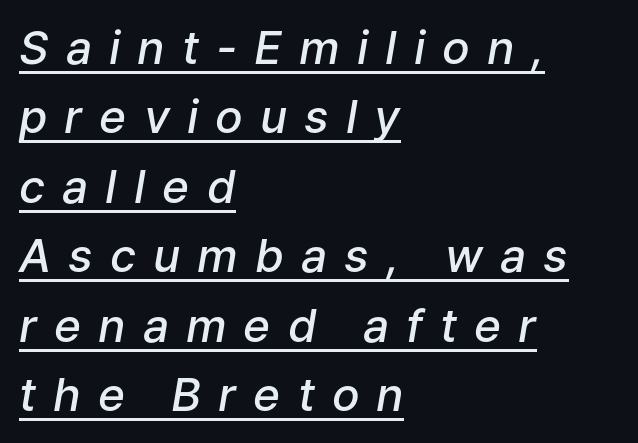
The image shows 46 px semibold type, italic (leaning right); set left-aligned, normal line spacing (1.51x), unusually wide letter spacing (+0.37 em), underlined; low stroke contrast and a medium x-height.
